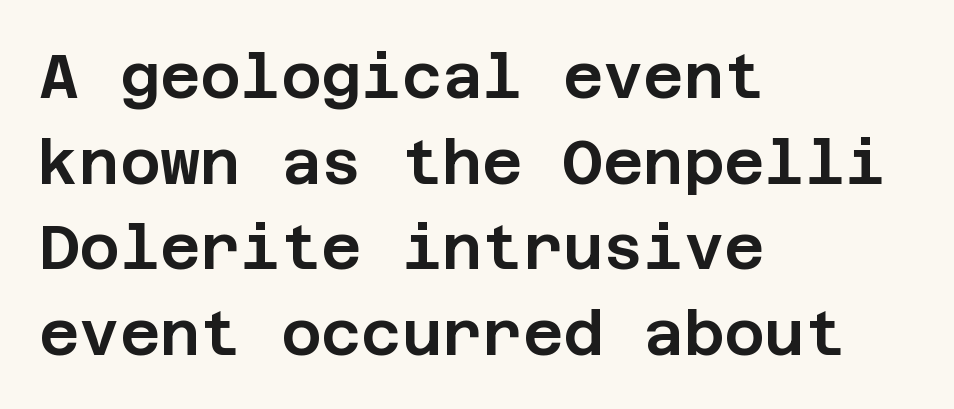
The image shows 62 px sans-serif type, upright; set left-aligned, normal line spacing (1.38x), normal letter spacing, not underlined; low stroke contrast and a large x-height.
